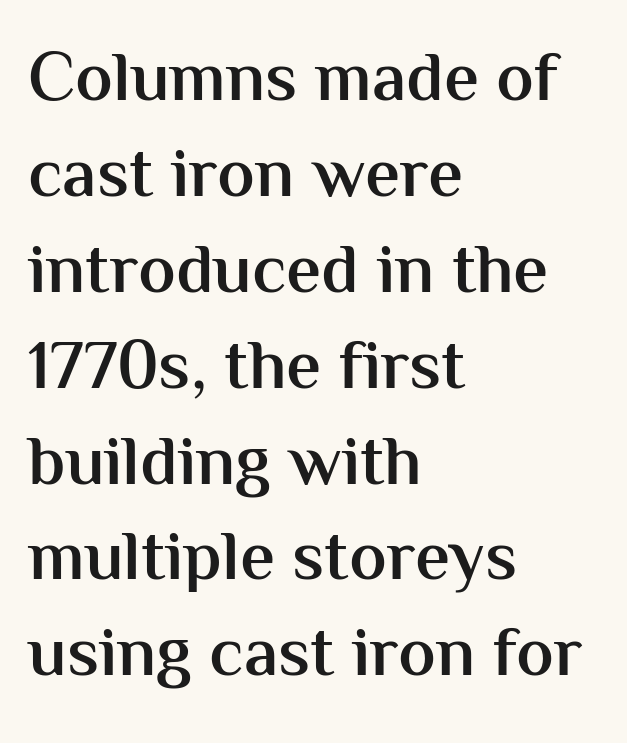
{"serif": "no", "italic": "no", "bold": "semi", "weight": "semibold", "width": "normal", "stroke_contrast": "medium", "x_height": "medium", "monospaced": "no", "underline": "no", "align": "left", "line_spacing": "normal", "line_spacing_ratio": 1.37, "letter_spacing": "normal", "letter_spacing_em": 0.0, "glyph_px": 70}
